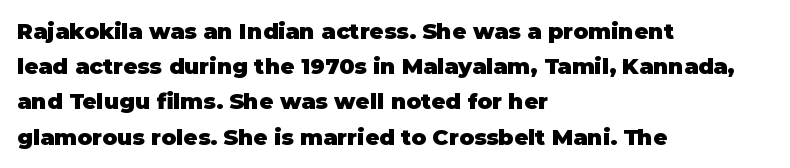
{"italic": "no", "bold": "yes", "underline": "no", "align": "left", "line_spacing": "normal", "line_spacing_ratio": 1.6, "letter_spacing": "normal", "letter_spacing_em": 0.0, "glyph_px": 22}
